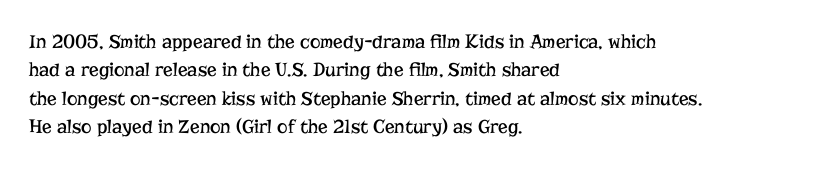
Glyph-to-glyph distance matches everyday printed text. One glance says typical: line gaps are just what's usual. A bare baseline throughout the passage. Does the lettering tilt? It doesn't — this is upright.
